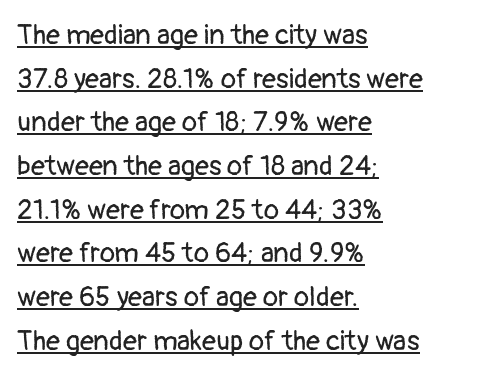
The image shows 28 px regular-weight sans-serif type, upright; set left-aligned, normal line spacing (1.56x), normal letter spacing, underlined; low stroke contrast and a medium x-height.
